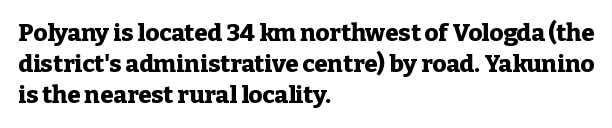
Q: Is the text bold? A: Yes.
Q: Is the text italic (slanted)? A: No, it is upright.
Q: Is the text underlined? A: No.
Q: How is the paragraph aligned? A: Left-aligned.
Q: Is the spacing between letters normal or unusually wide? A: Normal.
Q: Is the spacing between lines tight, normal or loose? A: Normal.
